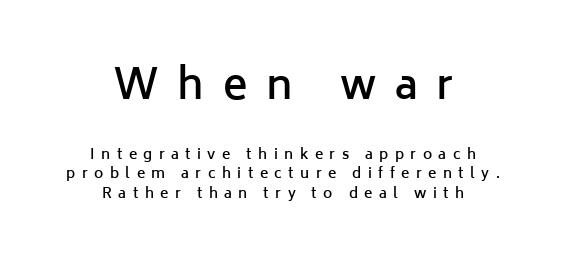
{"serif": "no", "italic": "no", "bold": "semi", "weight": "semibold", "width": "normal", "stroke_contrast": "low", "x_height": "medium", "monospaced": "no", "underline": "no", "align": "center", "line_spacing": "normal", "line_spacing_ratio": 1.39, "letter_spacing": "wide", "letter_spacing_em": 0.46, "larger_block": "first", "size_ratio": 2.93, "glyph_px": 41}
